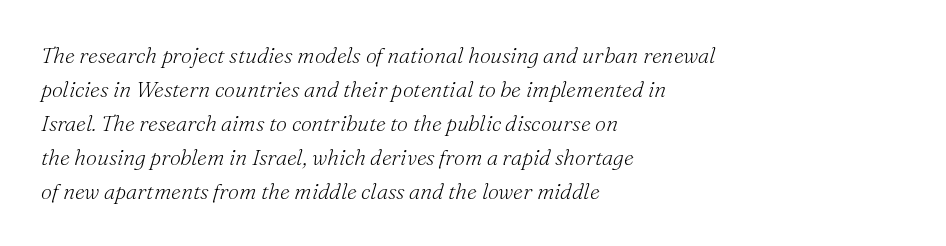
Q: Is the text bold? A: No.
Q: Is the text italic (slanted)? A: Yes, it leans right by about 16 degrees.
Q: Is the text underlined? A: No.
Q: How is the paragraph aligned? A: Left-aligned.
Q: Is the spacing between letters normal or unusually wide? A: Normal.
Q: Is the spacing between lines tight, normal or loose? A: Normal.
